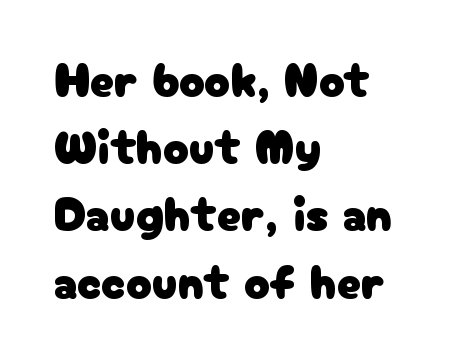
{"serif": "no", "italic": "no", "width": "normal", "stroke_contrast": "low", "x_height": "medium", "monospaced": "no", "underline": "no", "align": "left", "line_spacing": "normal", "line_spacing_ratio": 1.4, "letter_spacing": "normal", "letter_spacing_em": 0.0, "glyph_px": 48}
